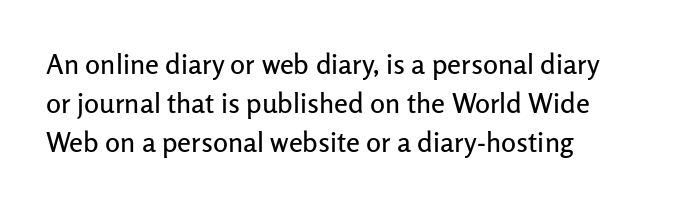
{"serif": "no", "italic": "no", "width": "normal", "stroke_contrast": "low", "x_height": "medium", "monospaced": "no", "underline": "no", "line_spacing": "normal", "line_spacing_ratio": 1.4, "letter_spacing": "normal", "letter_spacing_em": 0.0, "glyph_px": 28}
